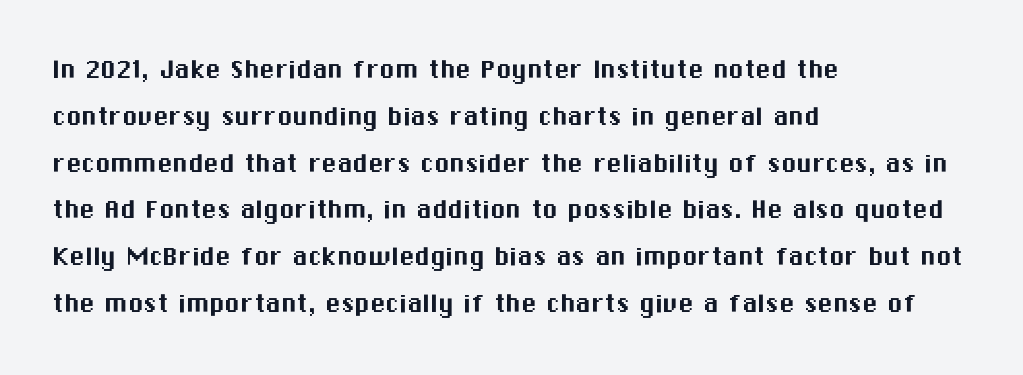
The image shows 31 px sans-serif type, upright; set left-aligned, normal line spacing (1.51x), normal letter spacing, not underlined; medium stroke contrast and a medium x-height.
